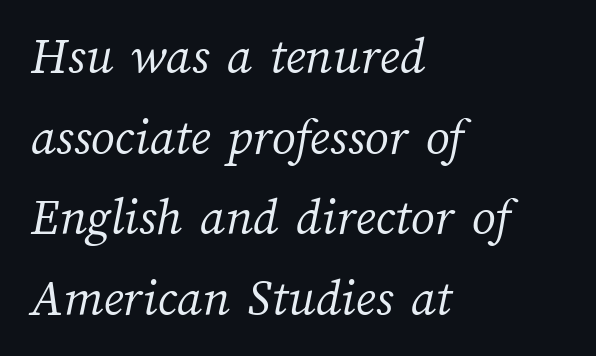
Q: Is the text bold? A: No.
Q: Is the text underlined? A: No.
Q: How is the paragraph aligned? A: Left-aligned.
Q: Is the spacing between letters normal or unusually wide? A: Normal.
Q: Is the spacing between lines tight, normal or loose? A: Normal.
Q: Width (condensed, normal, or wide)? A: Normal.
Q: Stroke contrast? A: Medium.
Q: x-height? A: Medium.
Q: Monospaced? A: No.
